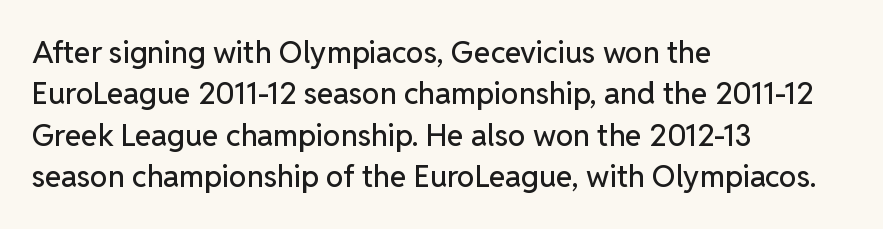
Q: Is the text italic (slanted)? A: No, it is upright.
Q: Is the typeface a serif or a sans-serif typeface? A: Sans-serif.
Q: Is the text underlined? A: No.
Q: How is the paragraph aligned? A: Left-aligned.
Q: Is the spacing between letters normal or unusually wide? A: Normal.
Q: Is the spacing between lines tight, normal or loose? A: Normal.
Q: Width (condensed, normal, or wide)? A: Normal.
Q: Stroke contrast? A: Low.
Q: x-height? A: Medium.
Q: Monospaced? A: No.
